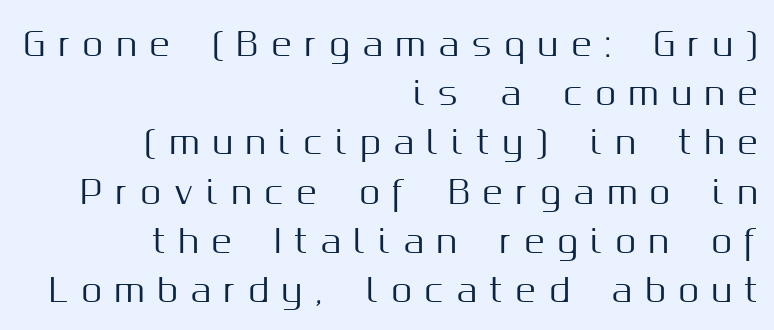
{"serif": "no", "italic": "no", "width": "normal", "stroke_contrast": "medium", "x_height": "medium", "monospaced": "no", "underline": "no", "align": "right", "line_spacing": "normal", "line_spacing_ratio": 1.49, "letter_spacing": "wide", "letter_spacing_em": 0.4, "glyph_px": 33}
